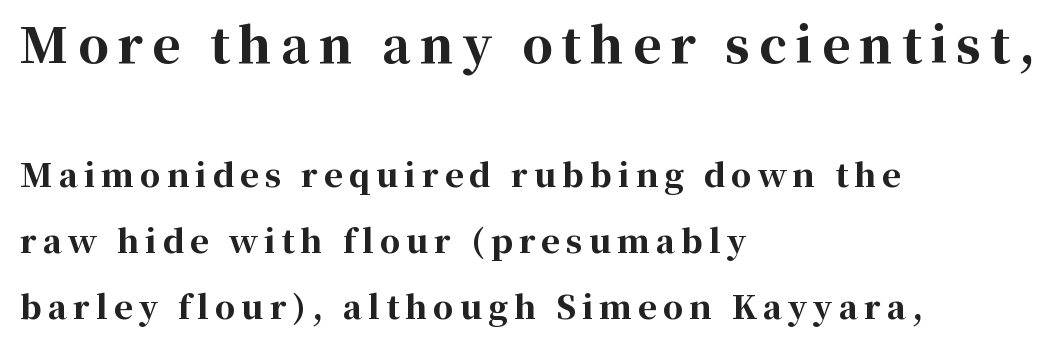
{"serif": "yes", "italic": "no", "bold": "yes", "weight": "bold", "width": "normal", "stroke_contrast": "high", "x_height": "medium", "monospaced": "no", "underline": "no", "align": "left", "line_spacing": "loose", "line_spacing_ratio": 2.07, "larger_block": "first", "size_ratio": 1.5, "glyph_px": 48}
